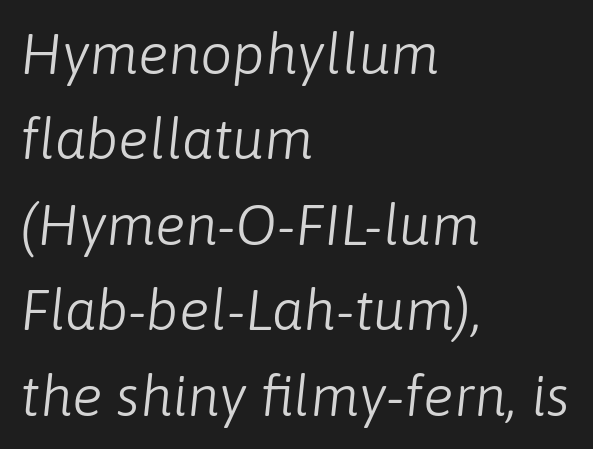
The image shows 57 px light type, italic (leaning right); set left-aligned, normal line spacing (1.5x), normal letter spacing, not underlined; low stroke contrast and a medium x-height.
